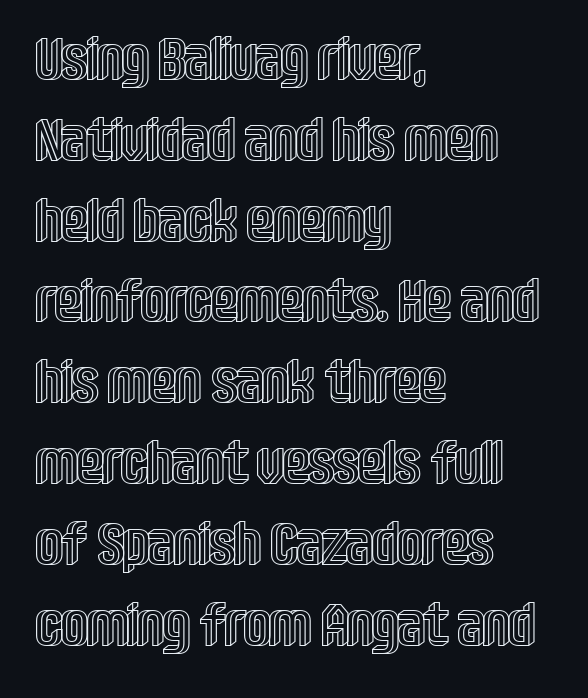
Line spacing here is normal. Character widths vary here, with narrow letters taking less room than wide ones. The face used here is rendered with its standard letterfit. The passage is arranged the way most books set body copy — flush left. The string is rendered with underlining switched off.
